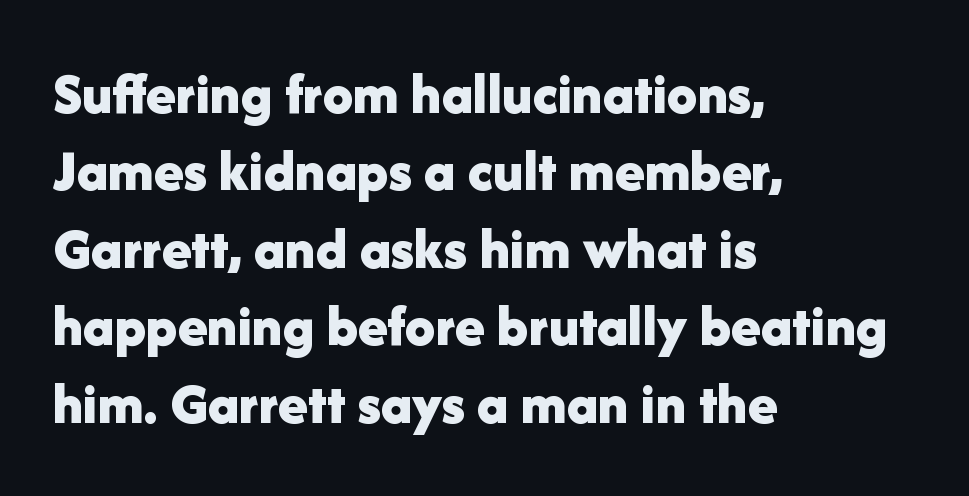
{"serif": "no", "italic": "no", "bold": "yes", "weight": "bold", "width": "normal", "stroke_contrast": "low", "x_height": "medium", "monospaced": "no", "underline": "no", "align": "left", "line_spacing": "normal", "line_spacing_ratio": 1.29, "letter_spacing": "normal", "letter_spacing_em": 0.0, "glyph_px": 60}
